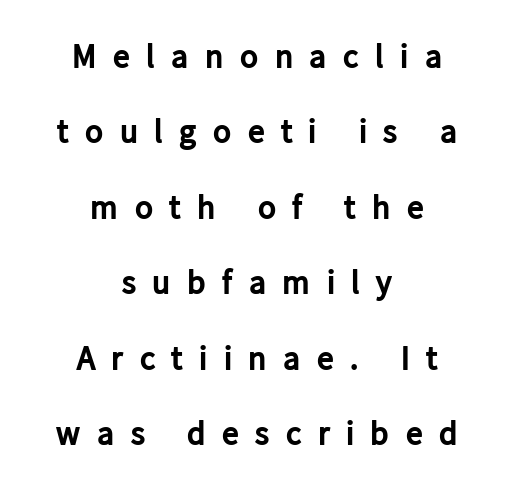
Q: Is the text bold? A: Yes.
Q: Is the text italic (slanted)? A: No, it is upright.
Q: Is the typeface a serif or a sans-serif typeface? A: Sans-serif.
Q: Is the text underlined? A: No.
Q: How is the paragraph aligned? A: Centered.
Q: Is the spacing between letters normal or unusually wide? A: Unusually wide.
Q: Is the spacing between lines tight, normal or loose? A: Loose.
Q: Width (condensed, normal, or wide)? A: Normal.
Q: Stroke contrast? A: Low.
Q: x-height? A: Medium.
Q: Monospaced? A: No.
